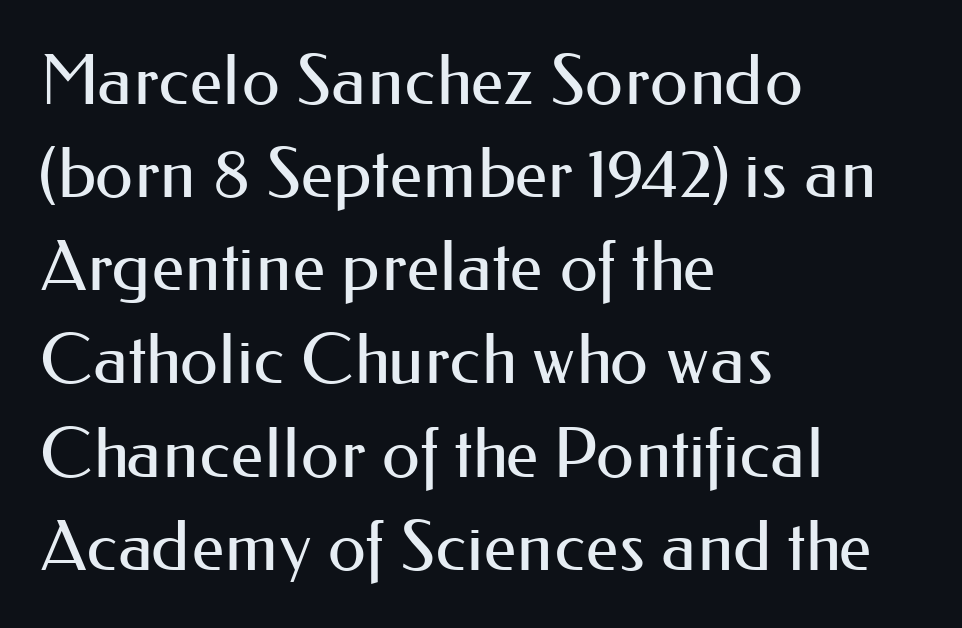
The gap between lines stays unmarked. Are there feet on the stems? There aren't — it's a sans. Students, note that the glyphs here touch the page at normal intervals. Proportional: the letters do not fall into vertical columns. The letterforms sit at book weight or below. Students, observe: this is what conventionally led text looks like.
